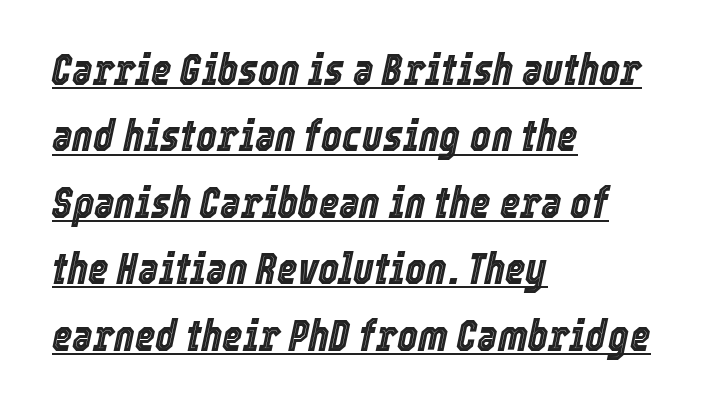
Q: Is the text italic (slanted)? A: Yes, it leans right by about 12 degrees.
Q: Is the text underlined? A: Yes.
Q: How is the paragraph aligned? A: Left-aligned.
Q: Is the spacing between letters normal or unusually wide? A: Normal.
Q: Is the spacing between lines tight, normal or loose? A: Normal.
Q: Width (condensed, normal, or wide)? A: Condensed.
Q: x-height? A: Medium.
Q: Monospaced? A: No.
